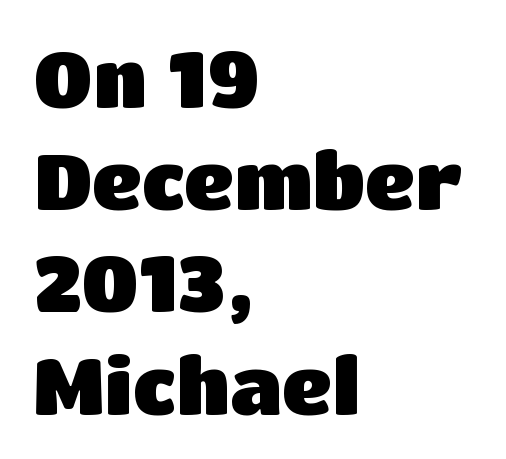
The face used here is proportionally spaced, like ordinary book or web type. The lettering stays uniformly vertical, giving the passage a roman look. Honestly, the row spacing looks completely unremarkable. Here the glyphs are tracked normally, forming tight word shapes. Note: no serifs on the glyphs.
